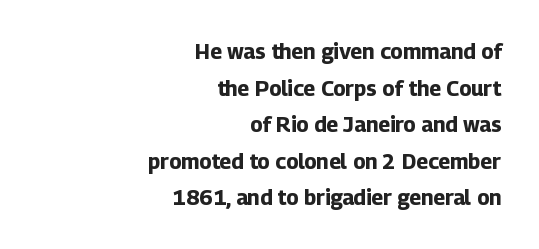
Q: Is the text bold? A: Yes.
Q: Is the text italic (slanted)? A: No, it is upright.
Q: Is the text underlined? A: No.
Q: How is the paragraph aligned? A: Right-aligned.
Q: Is the spacing between letters normal or unusually wide? A: Normal.
